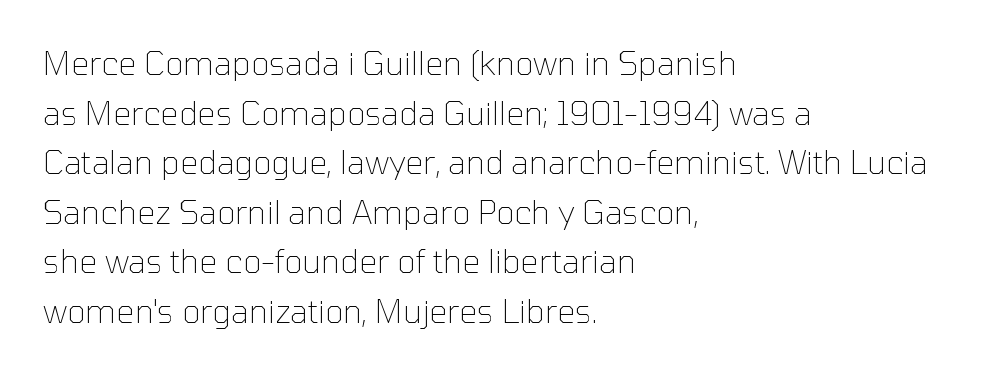
Regular leading. The passage shown is typed in a proportional face where columns would drift. Line beginnings align vertically; line endings do not. The font family rendered here belongs to the sans-serif group.
